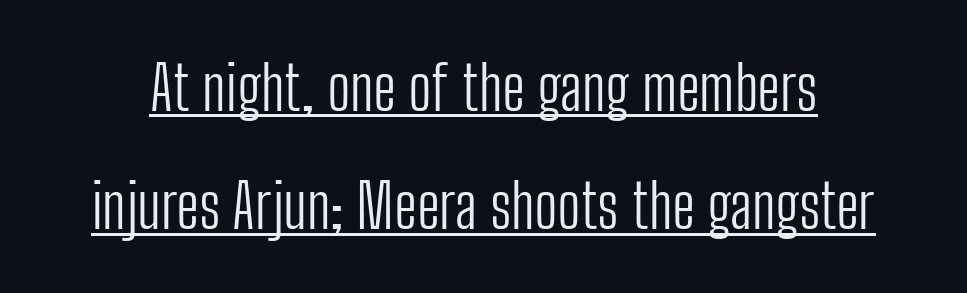
Q: Is the text bold? A: No.
Q: Is the text italic (slanted)? A: No, it is upright.
Q: Is the typeface a serif or a sans-serif typeface? A: Sans-serif.
Q: Is the text underlined? A: Yes.
Q: Is the spacing between letters normal or unusually wide? A: Normal.
Q: Is the spacing between lines tight, normal or loose? A: Loose.
Q: Width (condensed, normal, or wide)? A: Condensed.
Q: Stroke contrast? A: Low.
Q: x-height? A: Medium.
Q: Monospaced? A: No.
